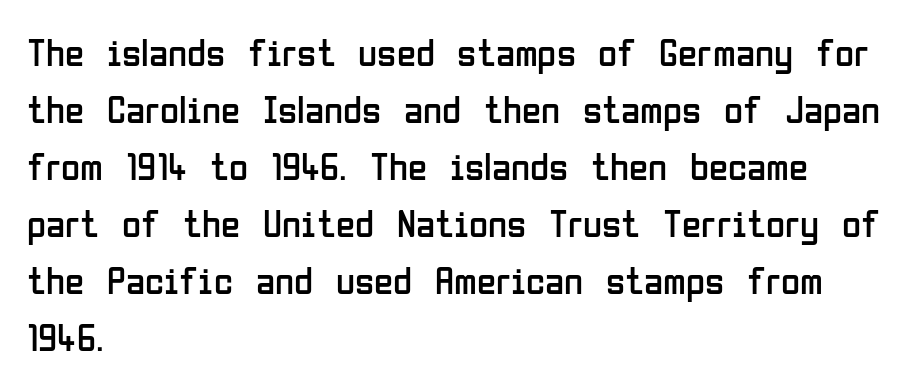
The line-height multiplier appears to be the usual default. Tracking value appears to be zero — textbook default spacing. Descenders hang freely into open space. Varying glyph widths throughout — classic text-font behaviour.
